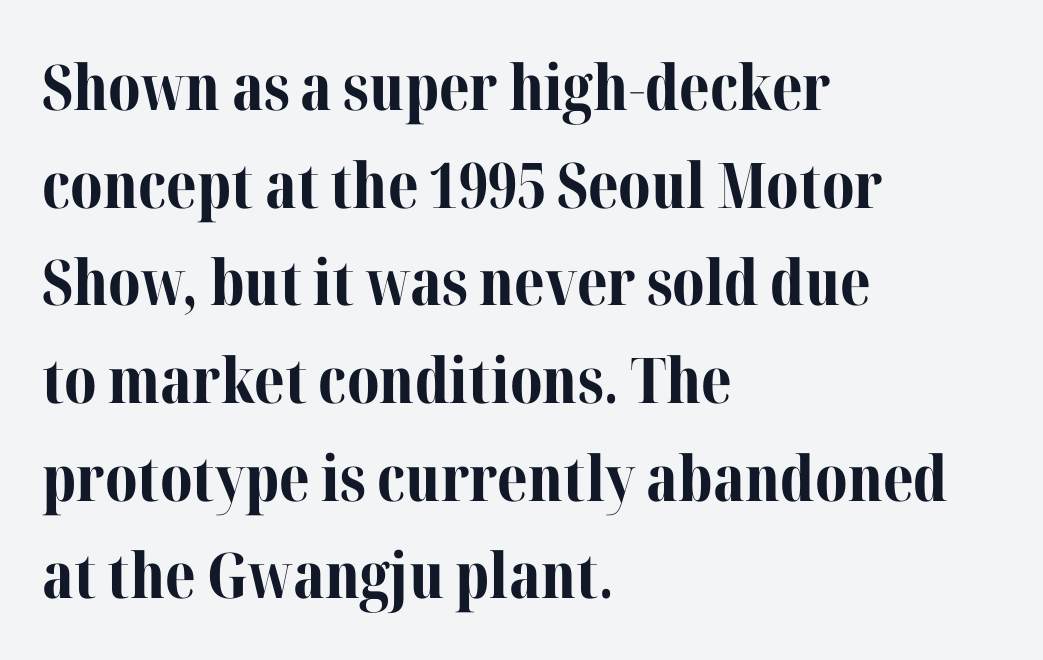
Q: Is the text bold? A: Yes.
Q: Is the text italic (slanted)? A: No, it is upright.
Q: Is the typeface a serif or a sans-serif typeface? A: Serif.
Q: Is the text underlined? A: No.
Q: How is the paragraph aligned? A: Left-aligned.
Q: Is the spacing between letters normal or unusually wide? A: Normal.
Q: Is the spacing between lines tight, normal or loose? A: Normal.
Q: Width (condensed, normal, or wide)? A: Normal.
Q: Stroke contrast? A: Medium.
Q: x-height? A: Medium.
Q: Monospaced? A: No.
